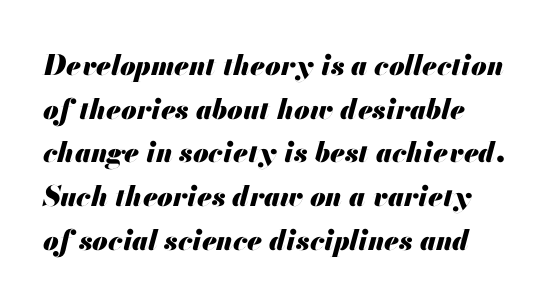
{"italic": "yes", "lean": "right", "slant_degrees": 13, "bold": "yes", "weight": "heavy", "width": "normal", "stroke_contrast": "medium", "x_height": "small", "monospaced": "no", "underline": "no", "line_spacing": "normal", "line_spacing_ratio": 1.56, "letter_spacing": "normal", "letter_spacing_em": 0.0, "glyph_px": 28}
